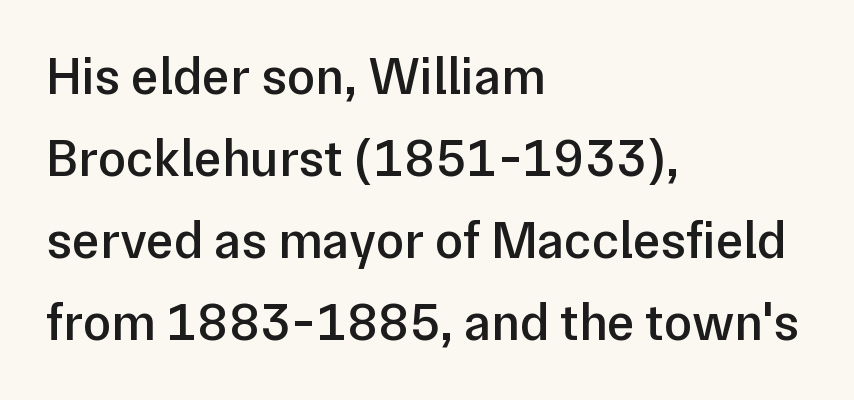
{"serif": "no", "italic": "no", "bold": "semi", "weight": "semibold", "width": "normal", "stroke_contrast": "low", "x_height": "medium", "monospaced": "no", "underline": "no", "align": "left", "line_spacing": "normal", "line_spacing_ratio": 1.58, "letter_spacing": "normal", "letter_spacing_em": 0.0, "glyph_px": 52}
